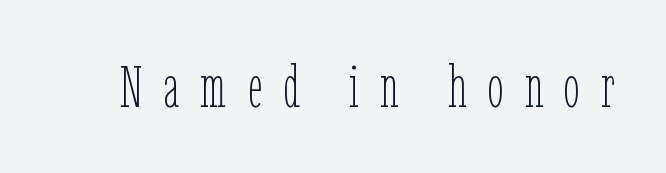
The weight tops out at a normal text grade. The type is letterspaced generously, with wide tracking. Clear beneath every line of the passage. Nope, not italic — everything's standing straight.
